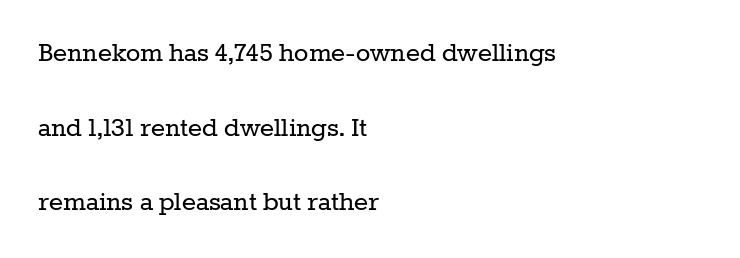
Q: Is the text bold? A: No.
Q: Is the text italic (slanted)? A: No, it is upright.
Q: Is the typeface a serif or a sans-serif typeface? A: Serif.
Q: Is the text underlined? A: No.
Q: How is the paragraph aligned? A: Left-aligned.
Q: Is the spacing between letters normal or unusually wide? A: Normal.
Q: Is the spacing between lines tight, normal or loose? A: Loose.
Q: Width (condensed, normal, or wide)? A: Normal.
Q: Stroke contrast? A: Low.
Q: x-height? A: Medium.
Q: Monospaced? A: No.
